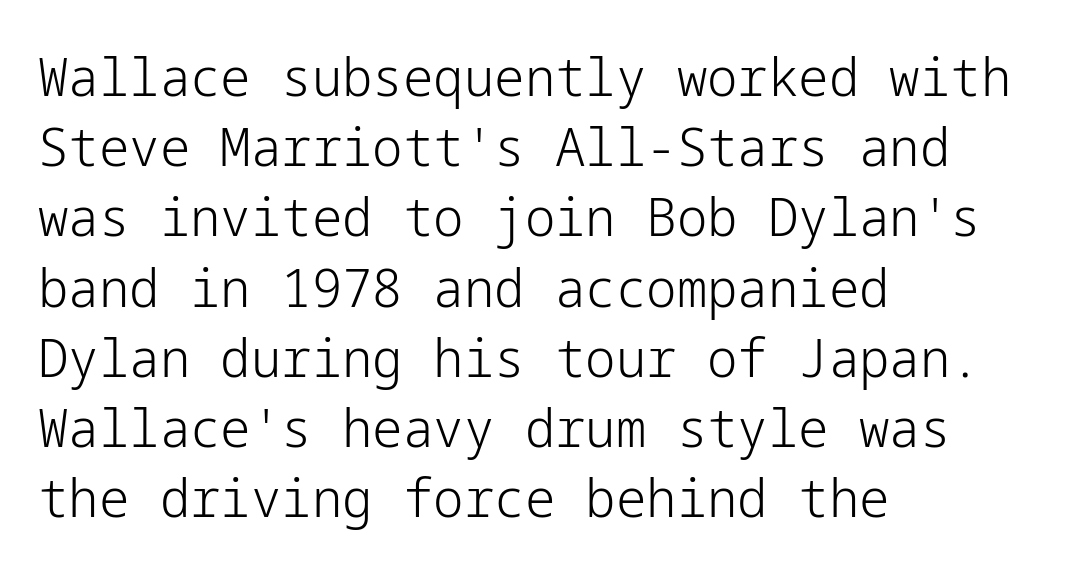
{"serif": "no", "italic": "no", "bold": "no", "weight": "light", "width": "normal", "stroke_contrast": "low", "x_height": "medium", "underline": "no", "align": "left", "line_spacing": "normal", "line_spacing_ratio": 1.3, "letter_spacing": "normal", "letter_spacing_em": 0.0, "glyph_px": 54}
